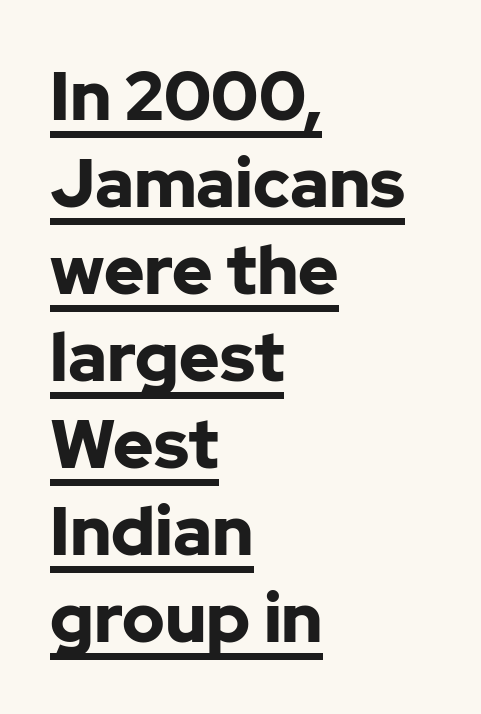
{"serif": "no", "italic": "no", "bold": "yes", "weight": "bold", "width": "normal", "stroke_contrast": "low", "x_height": "medium", "monospaced": "no", "underline": "yes", "align": "left", "line_spacing": "normal", "line_spacing_ratio": 1.28, "letter_spacing": "normal", "letter_spacing_em": 0.0, "glyph_px": 68}
